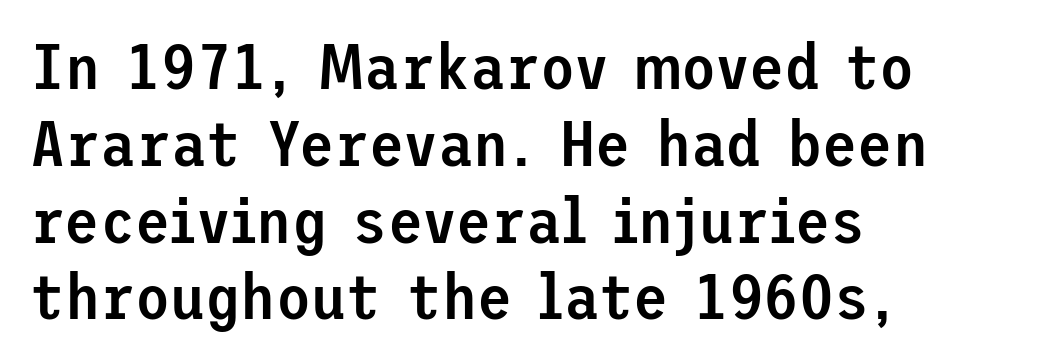
{"serif": "no", "italic": "no", "bold": "semi", "weight": "semibold", "width": "normal", "stroke_contrast": "low", "x_height": "medium", "underline": "no", "align": "left", "line_spacing_ratio": 1.2, "letter_spacing": "normal", "letter_spacing_em": 0.0, "glyph_px": 64}
